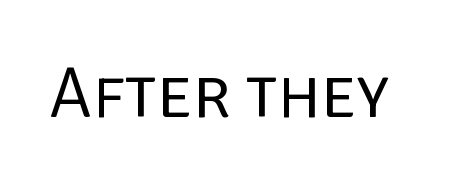
The image shows 72 px regular-weight sans-serif type, upright; set normal letter spacing, not underlined; low stroke contrast and a large x-height.
